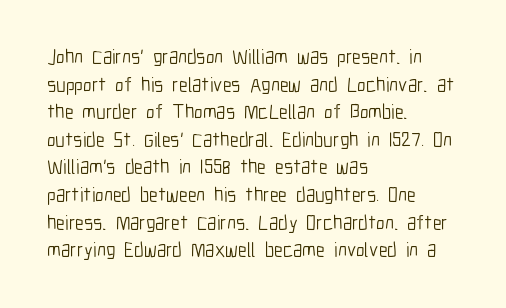
{"italic": "no", "bold": "no", "underline": "no", "align": "left", "line_spacing": "normal", "line_spacing_ratio": 1.38, "letter_spacing": "normal", "letter_spacing_em": 0.0, "glyph_px": 20}
